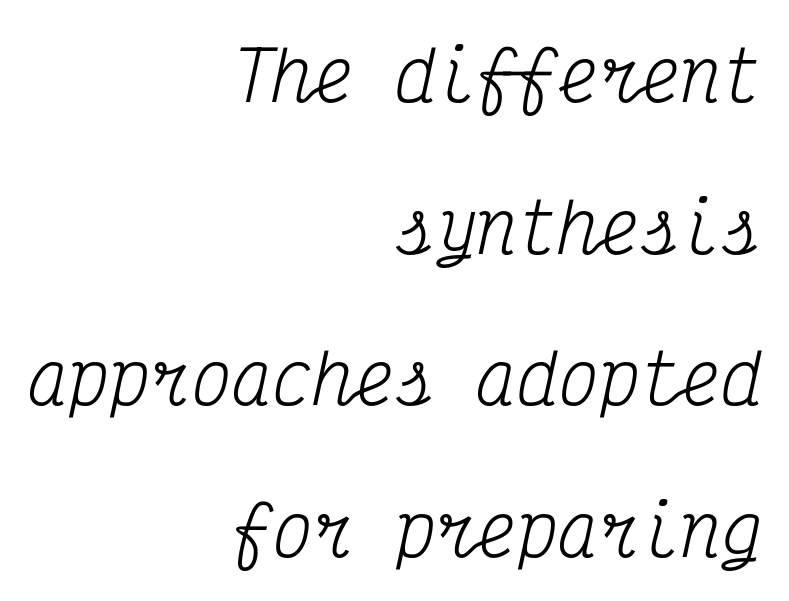
The image shows 68 px regular-weight, condensed serif type, italic (leaning right), monospaced; set right-aligned, loose line spacing (2.23x), normal letter spacing, not underlined; medium stroke contrast and a medium x-height.
